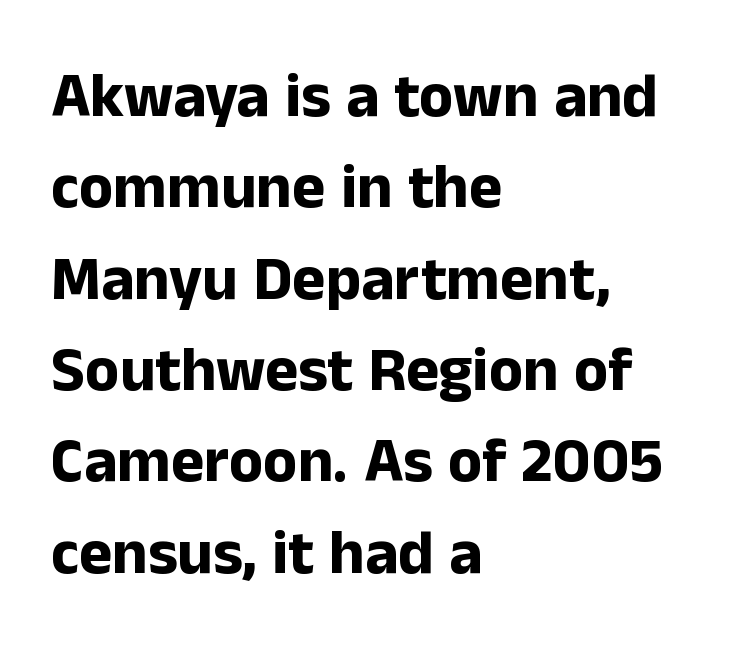
Q: Is the text bold? A: Yes.
Q: Is the text italic (slanted)? A: No, it is upright.
Q: Is the typeface a serif or a sans-serif typeface? A: Sans-serif.
Q: Is the text underlined? A: No.
Q: How is the paragraph aligned? A: Left-aligned.
Q: Is the spacing between letters normal or unusually wide? A: Normal.
Q: Is the spacing between lines tight, normal or loose? A: Normal.
Q: Width (condensed, normal, or wide)? A: Normal.
Q: Stroke contrast? A: Low.
Q: x-height? A: Medium.
Q: Monospaced? A: No.
